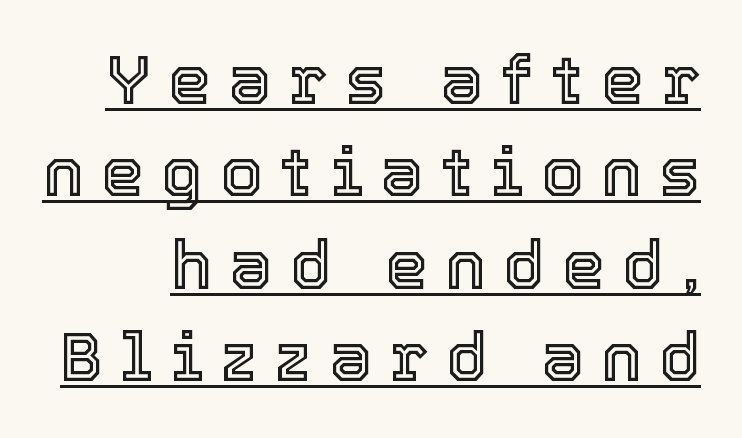
The image shows 68 px text type, upright; set normal line spacing (1.36x), unusually wide letter spacing (+0.26 em), underlined; a medium x-height.
